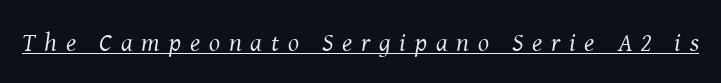
Q: Is the text bold? A: No.
Q: Is the text italic (slanted)? A: Yes, it leans right by about 8 degrees.
Q: Is the text underlined? A: Yes.
Q: Is the spacing between letters normal or unusually wide? A: Unusually wide.
